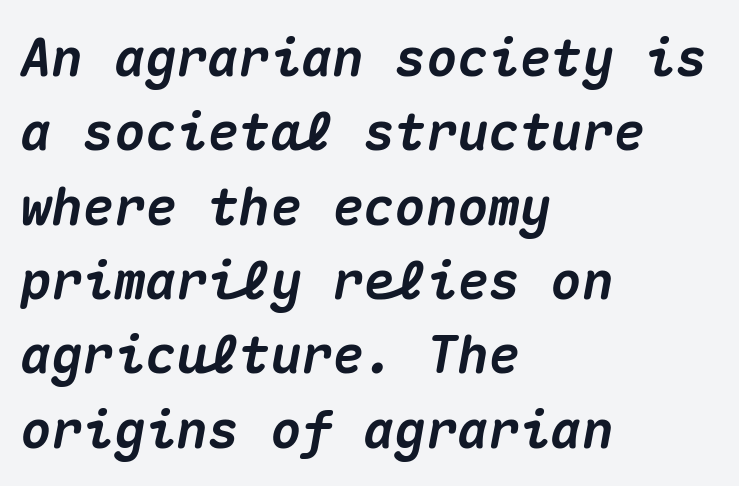
Rendered with sloped, italic letterforms. Every character here occupies the same horizontal width, giving the sample a typewriter-like rhythm. On the weight axis this lands at bold, roughly 700. Caption: standard tracking, unaltered. Leftover space on each line is placed entirely after the last word.
